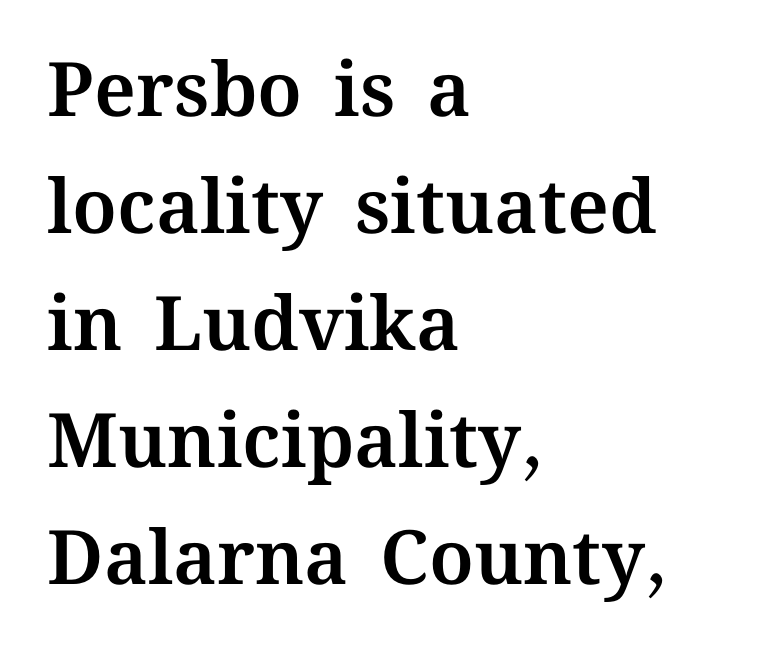
{"italic": "no", "width": "normal", "stroke_contrast": "medium", "x_height": "medium", "monospaced": "no", "underline": "no", "align": "left", "line_spacing": "normal", "line_spacing_ratio": 1.56, "letter_spacing": "normal", "letter_spacing_em": 0.0, "glyph_px": 75}
